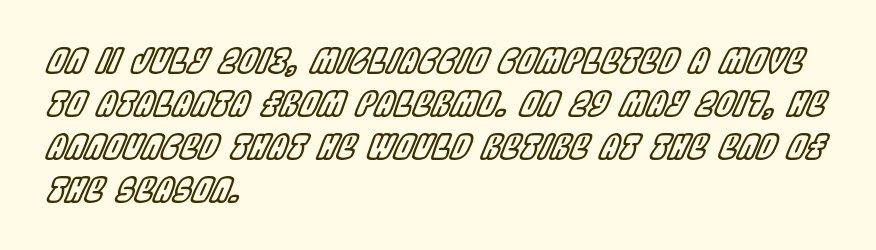
The lines sit at an ordinary, default distance from one another. The passage shown is typed in a proportional face where columns would drift. Beneath every word, the page is bare. The font's italic variant was chosen for this text. Is the block centered? No — it sits flush against the left margin. Students, note that the glyphs here touch the page at normal intervals.
